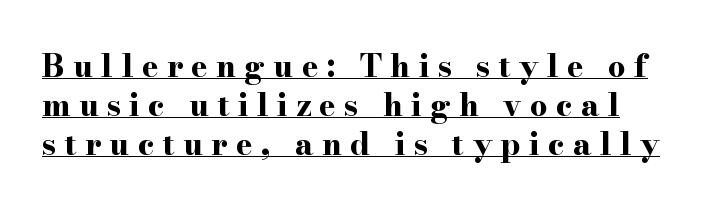
{"serif": "yes", "italic": "no", "bold": "yes", "weight": "bold", "width": "wide", "stroke_contrast": "high", "x_height": "small", "monospaced": "no", "underline": "yes", "line_spacing": "normal", "line_spacing_ratio": 1.26, "letter_spacing": "wide", "letter_spacing_em": 0.27, "glyph_px": 31}
